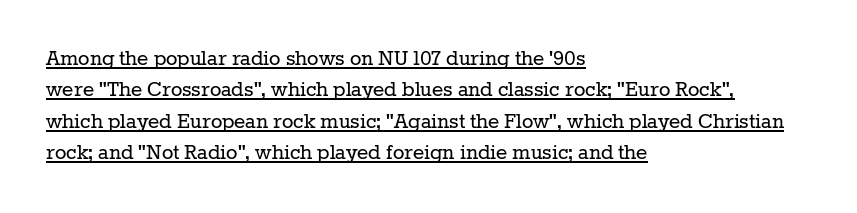
{"italic": "no", "bold": "no", "underline": "yes", "align": "left", "line_spacing": "normal", "line_spacing_ratio": 1.31, "letter_spacing": "normal", "letter_spacing_em": 0.0, "glyph_px": 24}
